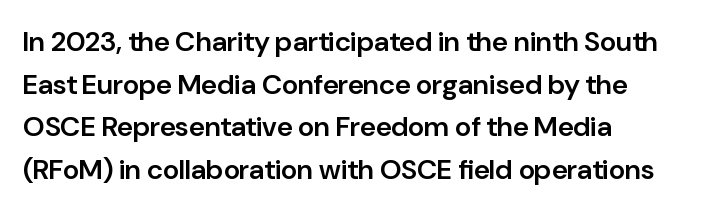
This is sans-serif lettering, the kind often seen on screens and signage. A roman cut, with each character standing at attention. Clear beneath every line of the passage. Semibold letterforms, between regular and bold. The passage shown is typed in a proportional face where columns would drift.
